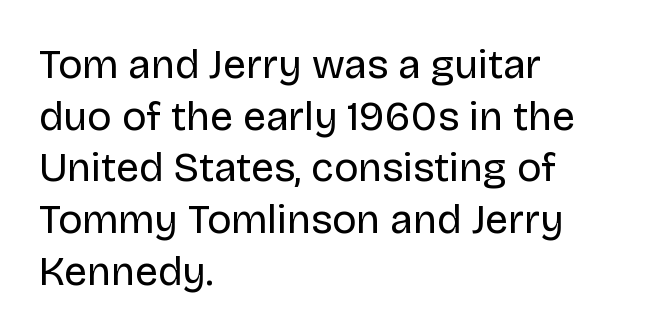
Is the block centered? No — it sits flush against the left margin. Is this a fixed-width face? No — the glyphs have proportional, varying widths. Upright lettering throughout. Descenders hang freely into open space.
